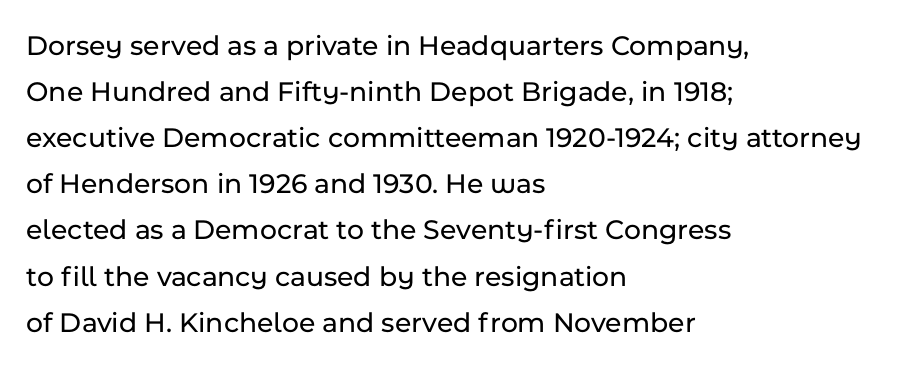
Note the varied advance widths — an 'i' is clearly narrower than an 'm'. Teacher's note: observe the even left margin — that is flush-left alignment. Students, note that the glyphs here touch the page at normal intervals. The line-height multiplier appears to be the usual default.
